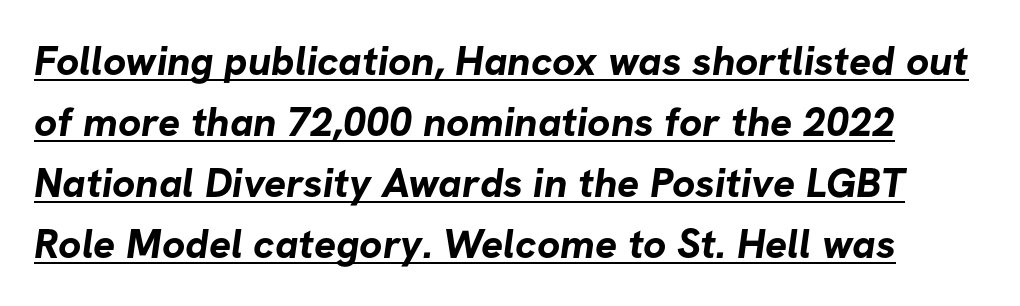
{"serif": "no", "bold": "yes", "weight": "bold", "width": "normal", "stroke_contrast": "low", "x_height": "medium", "monospaced": "no", "underline": "yes", "line_spacing": "normal", "line_spacing_ratio": 1.49, "letter_spacing": "normal", "letter_spacing_em": 0.0, "glyph_px": 41}
